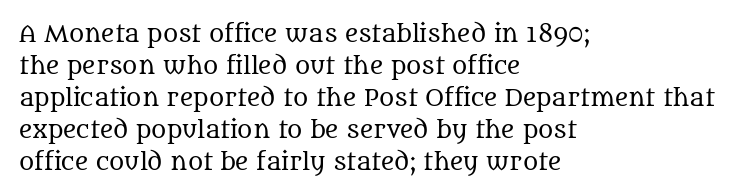
Caption: standard tracking, unaltered. Does the leading feel generous? No, just average. The lines are quadded left. Check the space under the baseline: it is left empty.
